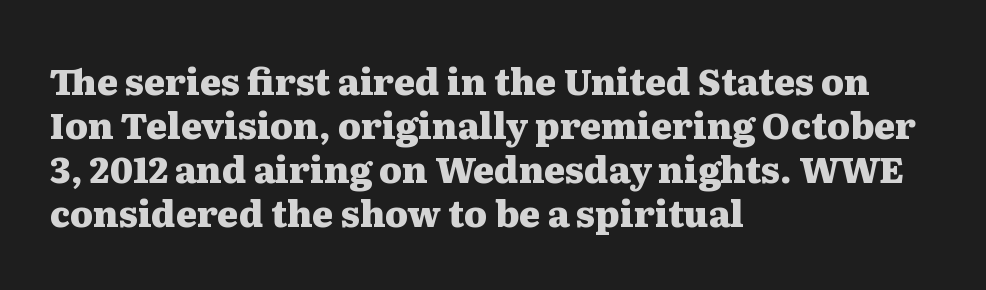
Q: Is the text bold? A: Yes.
Q: Is the text italic (slanted)? A: No, it is upright.
Q: Is the typeface a serif or a sans-serif typeface? A: Serif.
Q: Is the text underlined? A: No.
Q: How is the paragraph aligned? A: Left-aligned.
Q: Is the spacing between letters normal or unusually wide? A: Normal.
Q: Width (condensed, normal, or wide)? A: Wide.
Q: Stroke contrast? A: Medium.
Q: x-height? A: Medium.
Q: Monospaced? A: No.
